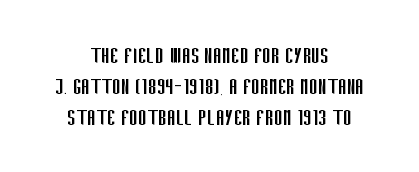
Q: Is the text bold? A: No.
Q: Is the text italic (slanted)? A: No, it is upright.
Q: Is the text underlined? A: No.
Q: How is the paragraph aligned? A: Centered.
Q: Is the spacing between letters normal or unusually wide? A: Normal.
